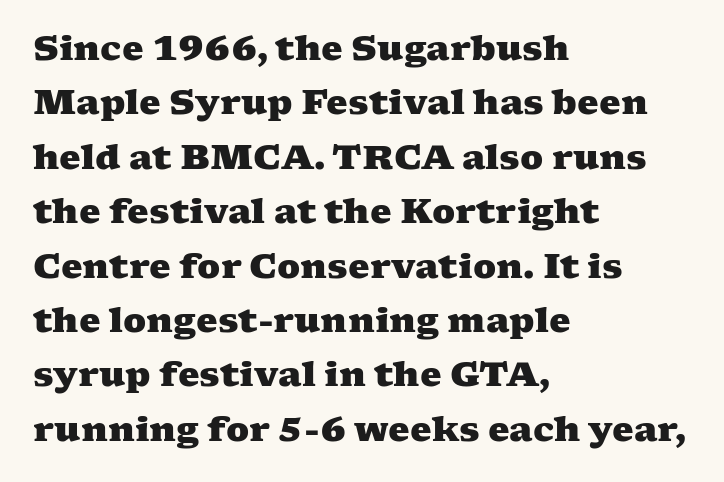
Q: Is the text bold? A: Yes.
Q: Is the typeface a serif or a sans-serif typeface? A: Serif.
Q: Is the text underlined? A: No.
Q: How is the paragraph aligned? A: Left-aligned.
Q: Is the spacing between letters normal or unusually wide? A: Normal.
Q: Is the spacing between lines tight, normal or loose? A: Normal.
Q: Width (condensed, normal, or wide)? A: Wide.
Q: Stroke contrast? A: Medium.
Q: x-height? A: Medium.
Q: Monospaced? A: No.
